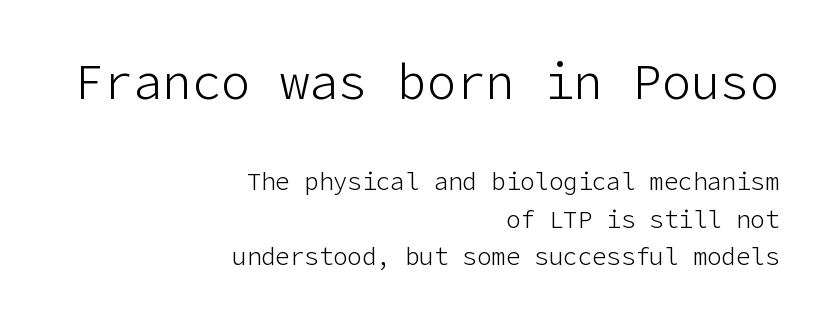
What stands out about the letter spacing? Nothing — it is the standard amount. The passage shown is not underscored anywhere. You can tell it's not italic because the verticals are truly vertical. The rendering anchors every line to the right-hand side.
